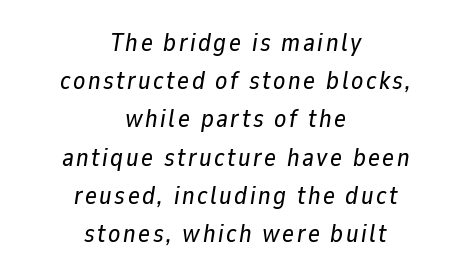
The image shows 25 px text type, italic (leaning right); set centered, normal line spacing (1.53x), not underlined.
